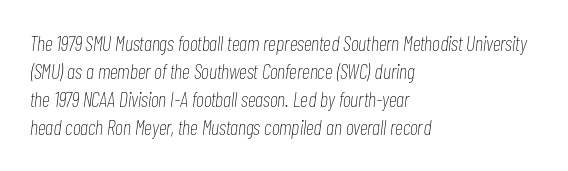
{"italic": "yes", "lean": "right", "slant_degrees": 7, "bold": "no", "underline": "no", "align": "left", "line_spacing": "normal", "line_spacing_ratio": 1.34, "letter_spacing": "normal", "letter_spacing_em": 0.0, "glyph_px": 21}
